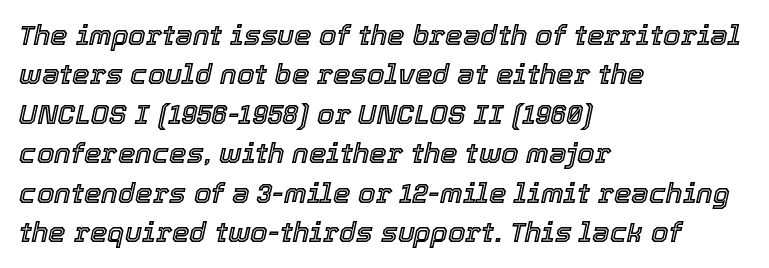
The face used here is proportionally spaced, like ordinary book or web type. The specimen reads as italic at a glance. Descender tails drop into unmarked territory. Caption: standard tracking, unaltered.
